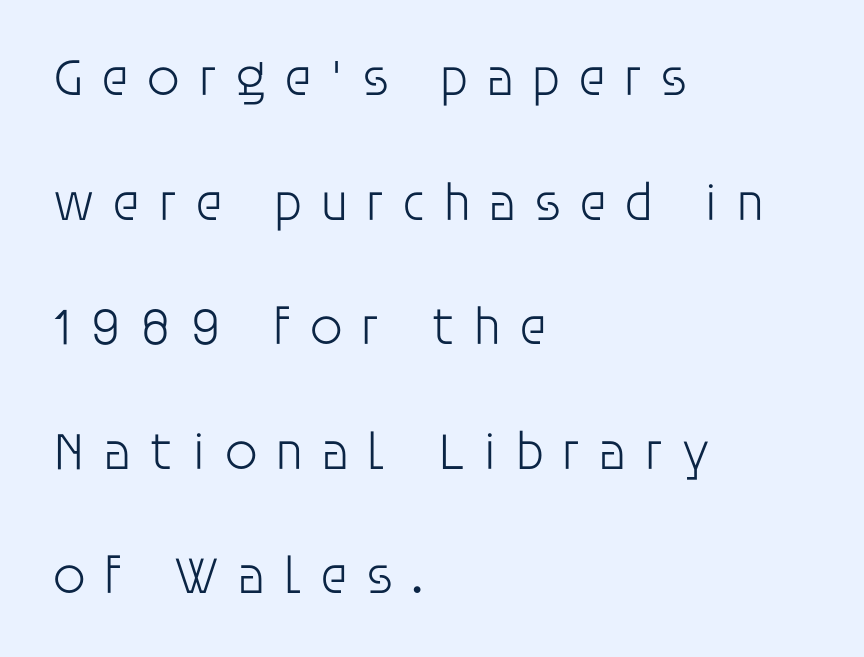
{"serif": "no", "italic": "no", "bold": "no", "weight": "light", "width": "normal", "stroke_contrast": "low", "x_height": "large", "monospaced": "no", "underline": "no", "align": "left", "line_spacing": "loose", "line_spacing_ratio": 2.35, "letter_spacing": "wide", "letter_spacing_em": 0.32, "glyph_px": 53}
